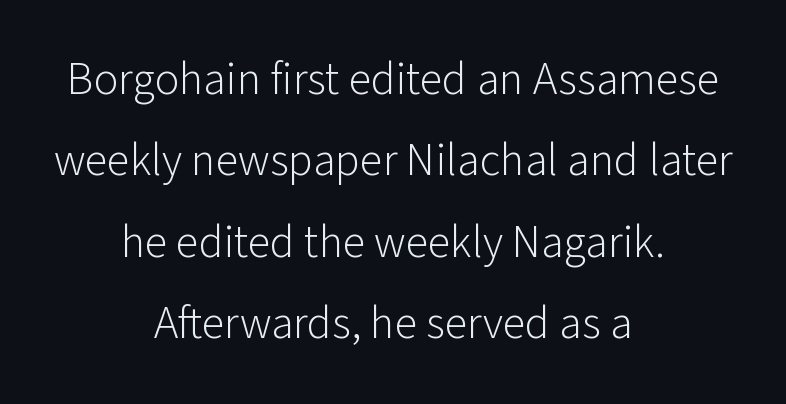
Q: Is the text bold? A: No.
Q: Is the text italic (slanted)? A: No, it is upright.
Q: Is the typeface a serif or a sans-serif typeface? A: Sans-serif.
Q: Is the text underlined? A: No.
Q: How is the paragraph aligned? A: Centered.
Q: Is the spacing between letters normal or unusually wide? A: Normal.
Q: Width (condensed, normal, or wide)? A: Normal.
Q: Stroke contrast? A: Low.
Q: x-height? A: Medium.
Q: Monospaced? A: No.
